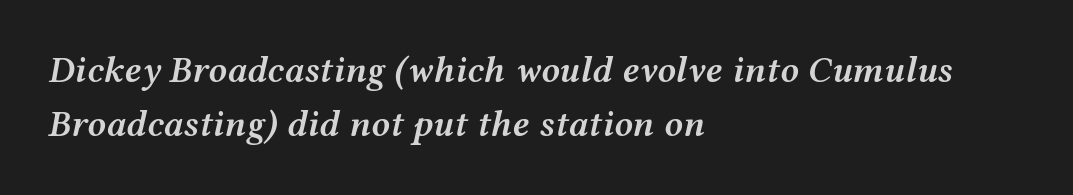
The image shows 37 px semibold, wide type, italic (leaning right); set left-aligned, normal line spacing (1.46x), normal letter spacing, not underlined; medium stroke contrast and a medium x-height.
